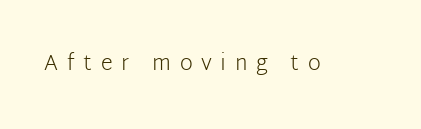
{"italic": "no", "bold": "no", "underline": "no", "letter_spacing": "wide", "letter_spacing_em": 0.39, "glyph_px": 22}
